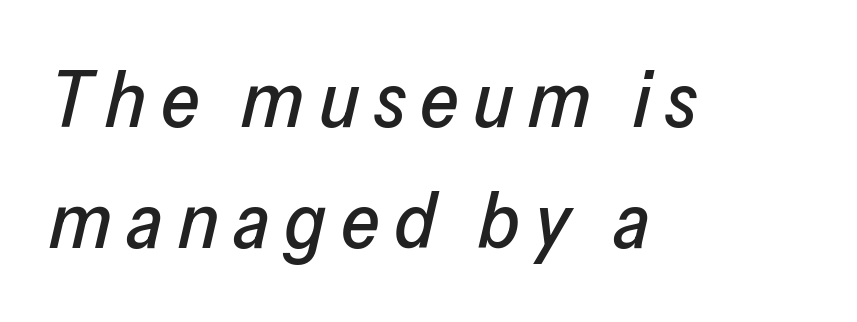
{"italic": "yes", "lean": "right", "slant_degrees": 13, "width": "normal", "stroke_contrast": "low", "x_height": "medium", "monospaced": "no", "underline": "no", "align": "left", "line_spacing": "normal", "line_spacing_ratio": 1.53, "glyph_px": 79}
